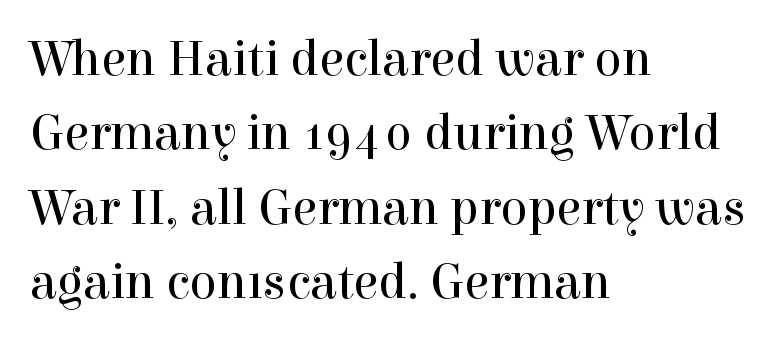
Q: Is the text bold? A: No.
Q: Is the text italic (slanted)? A: No, it is upright.
Q: Is the typeface a serif or a sans-serif typeface? A: Serif.
Q: Is the text underlined? A: No.
Q: How is the paragraph aligned? A: Left-aligned.
Q: Is the spacing between letters normal or unusually wide? A: Normal.
Q: Is the spacing between lines tight, normal or loose? A: Normal.
Q: Width (condensed, normal, or wide)? A: Normal.
Q: x-height? A: Medium.
Q: Monospaced? A: No.
